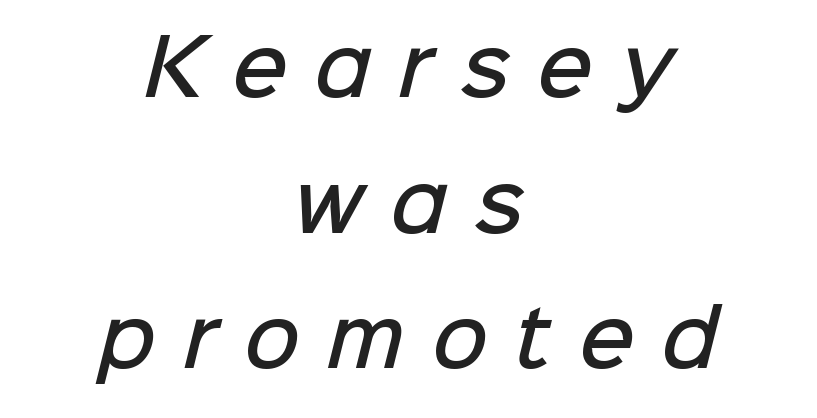
Regarding serifs, this sample does without them. A typesetter would call this proportional, since set widths differ per character. A fair bit of extra ink — the face is semibold, not bold. Each row of text sits above clean, open space.
